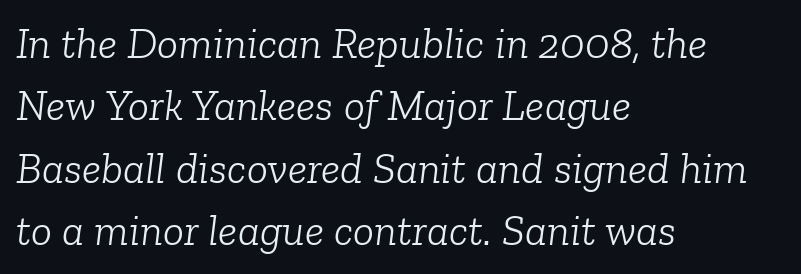
Q: Is the text bold? A: No.
Q: Is the text italic (slanted)? A: Yes, it leans right by about 6 degrees.
Q: Is the typeface a serif or a sans-serif typeface? A: Serif.
Q: Is the text underlined? A: No.
Q: How is the paragraph aligned? A: Left-aligned.
Q: Is the spacing between letters normal or unusually wide? A: Normal.
Q: Is the spacing between lines tight, normal or loose? A: Normal.
Q: Width (condensed, normal, or wide)? A: Normal.
Q: Stroke contrast? A: Low.
Q: x-height? A: Medium.
Q: Monospaced? A: No.
